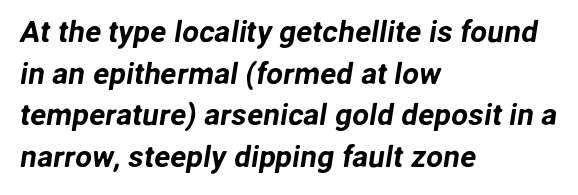
The image shows 30 px sans-serif type; set left-aligned, normal line spacing (1.39x), normal letter spacing, not underlined; low stroke contrast and a medium x-height.
